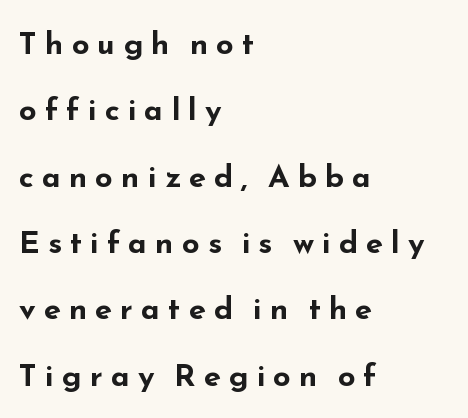
The image shows 31 px bold, wide sans-serif type, upright; set left-aligned, loose line spacing (2.14x), unusually wide letter spacing (+0.26 em), not underlined; low stroke contrast and a small x-height.
